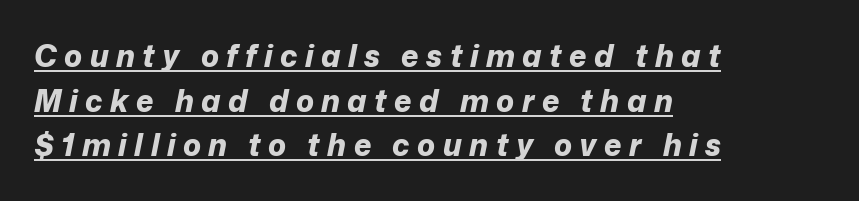
{"italic": "yes", "lean": "right", "slant_degrees": 12, "bold": "yes", "weight": "bold", "width": "normal", "stroke_contrast": "low", "x_height": "medium", "monospaced": "no", "underline": "yes", "align": "left", "line_spacing": "normal", "line_spacing_ratio": 1.49, "letter_spacing": "wide", "letter_spacing_em": 0.25, "glyph_px": 30}
